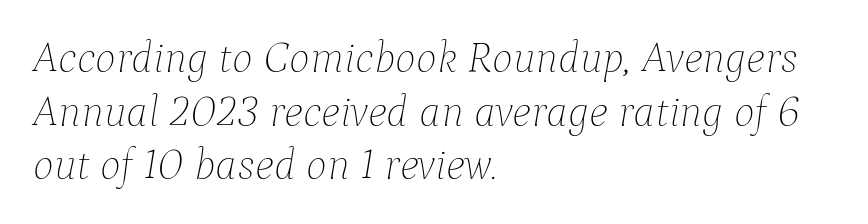
Underlining? Definitely not there. The lines are quadded left. There is no visible air inserted between adjacent glyphs. A quiet, ordinary-to-light weight characterises the typeface.
